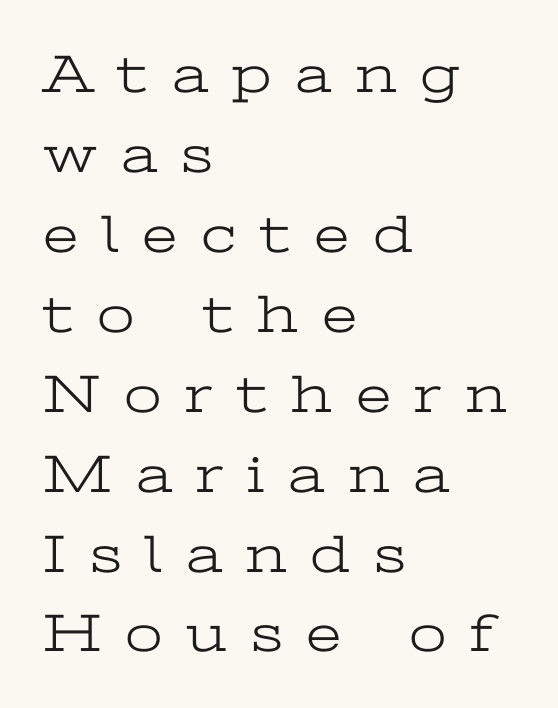
Looks like regular typesetting: each glyph gets only the width it needs. Is the block centered? No — it sits flush against the left margin. The type sits square on the baseline with zero lean. Letters rest on an invisible, unmarked baseline.
